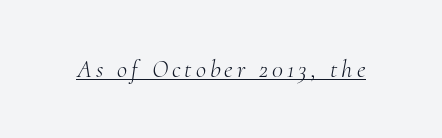
The image shows 25 px text type, italic (leaning right); set underlined.
